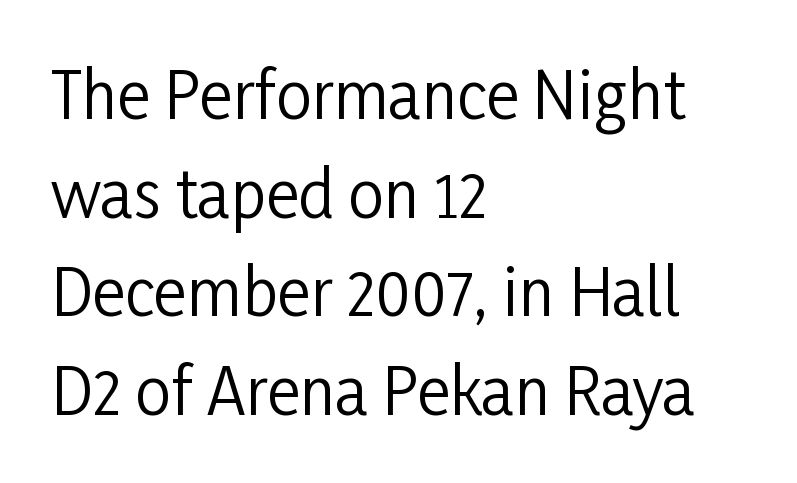
{"serif": "no", "italic": "no", "bold": "no", "weight": "regular", "width": "condensed", "stroke_contrast": "low", "x_height": "medium", "monospaced": "no", "underline": "no", "align": "left", "line_spacing": "normal", "line_spacing_ratio": 1.54, "letter_spacing": "normal", "letter_spacing_em": 0.0, "glyph_px": 64}
